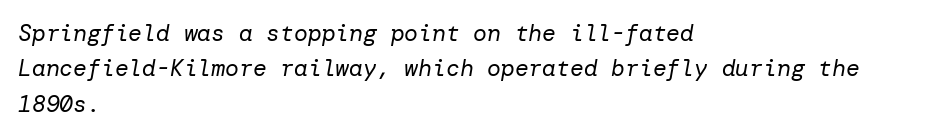
The whole block is typeset with a tilt. The space beneath each line is pristine and unruled. What stands out about the letter spacing? Nothing — it is the standard amount. This rendering uses left alignment, leaving the right contour irregular. Heaviness? Minimal to ordinary, like unemphasized prose. Normally led — the rows are evenly, conventionally spaced.
